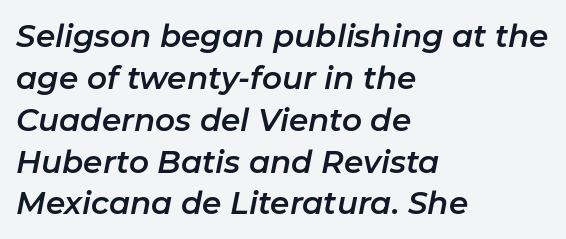
The image shows 31 px text type, italic (leaning right); set left-aligned, normal line spacing (1.35x), normal letter spacing, not underlined; low stroke contrast and a medium x-height.
